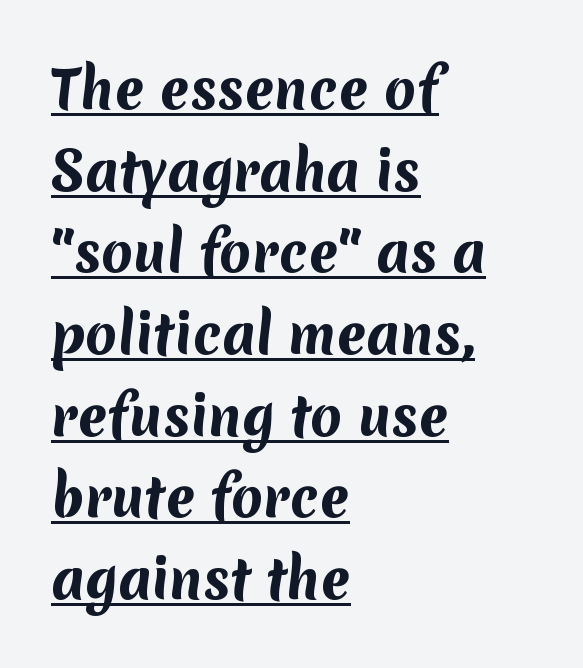
Q: Is the text bold? A: Yes.
Q: Is the typeface a serif or a sans-serif typeface? A: Sans-serif.
Q: Is the text underlined? A: Yes.
Q: How is the paragraph aligned? A: Left-aligned.
Q: Is the spacing between letters normal or unusually wide? A: Normal.
Q: Is the spacing between lines tight, normal or loose? A: Normal.
Q: Width (condensed, normal, or wide)? A: Normal.
Q: Stroke contrast? A: Medium.
Q: x-height? A: Medium.
Q: Monospaced? A: No.
